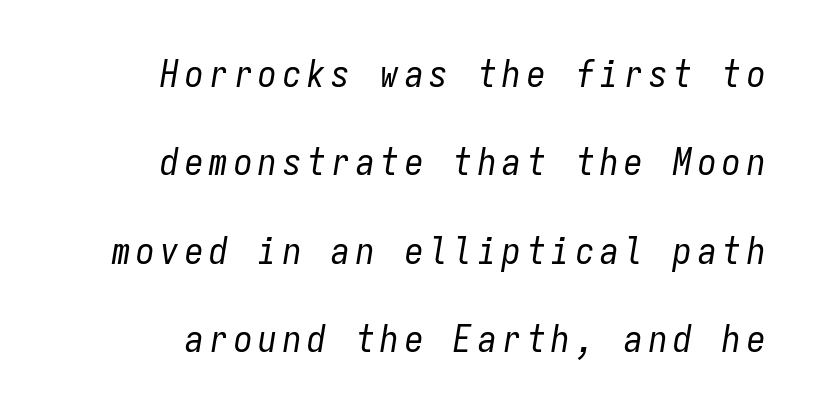
Each letter, wide or thin by design, is forced into the same width here. Loosely led — the rows are spread out. The typeface has the unassuming heft of standard copy or less. Every character sits at an angle, as italics do. In CSS terms this would be text-align: right.
